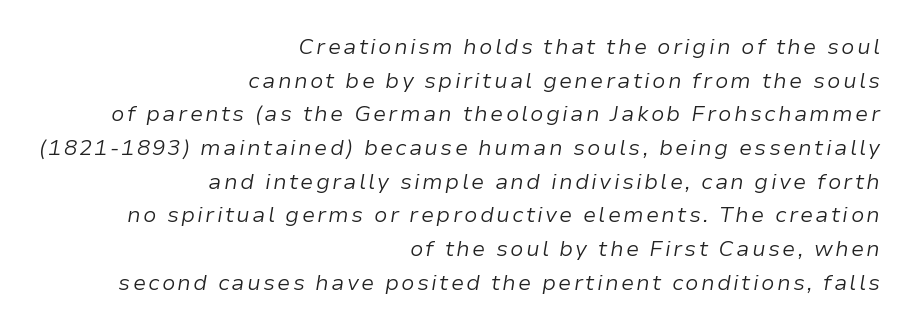
{"italic": "yes", "lean": "right", "slant_degrees": 9, "bold": "no", "underline": "no", "align": "right", "line_spacing": "normal", "line_spacing_ratio": 1.53, "glyph_px": 22}
